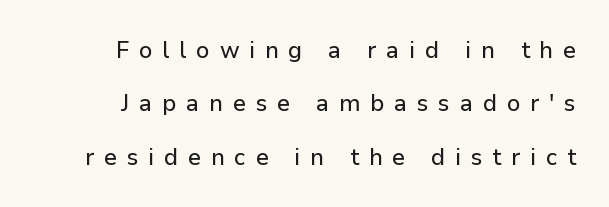
Compared with typical body copy, the letter spacing here is much looser. Tall strokes in this sample are plumb rather than angled. Vertical spacing — loose. All the whitespace from short lines collects on the left. The passage shown is not underscored anywhere.
